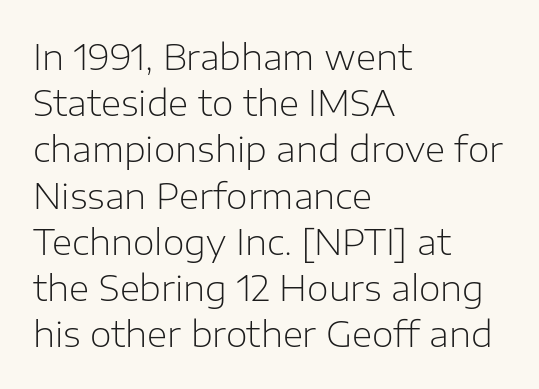
{"serif": "no", "italic": "no", "bold": "no", "weight": "light", "width": "normal", "stroke_contrast": "low", "x_height": "medium", "monospaced": "no", "underline": "no", "align": "left", "line_spacing": "normal", "line_spacing_ratio": 1.32, "letter_spacing": "normal", "letter_spacing_em": 0.0, "glyph_px": 35}
